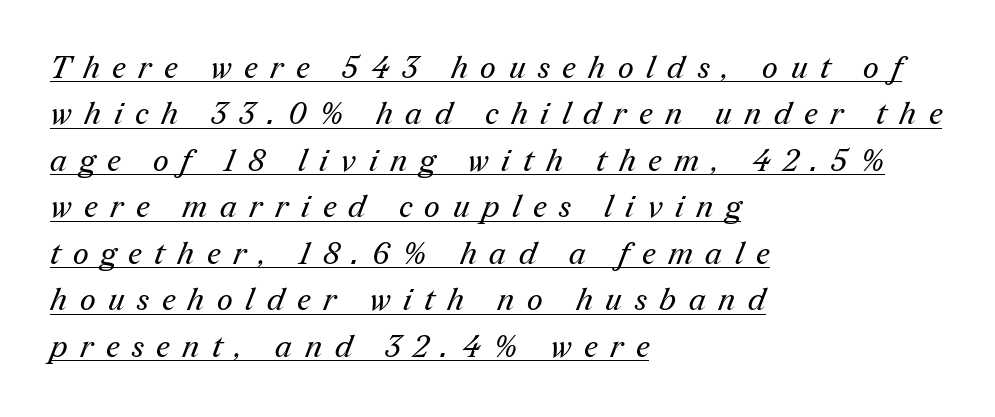
Regarding leading, the lines here are spaced in the standard way. These lines are set flush left with a ragged right edge. A rule runs beneath these lines of type. You can tell from the footed stems that serif type was used. Here the glyphs are tracked loosely, breaking word shapes into spaced letters. Each letter keeps its own natural width here, so spacing adapts to shape.
